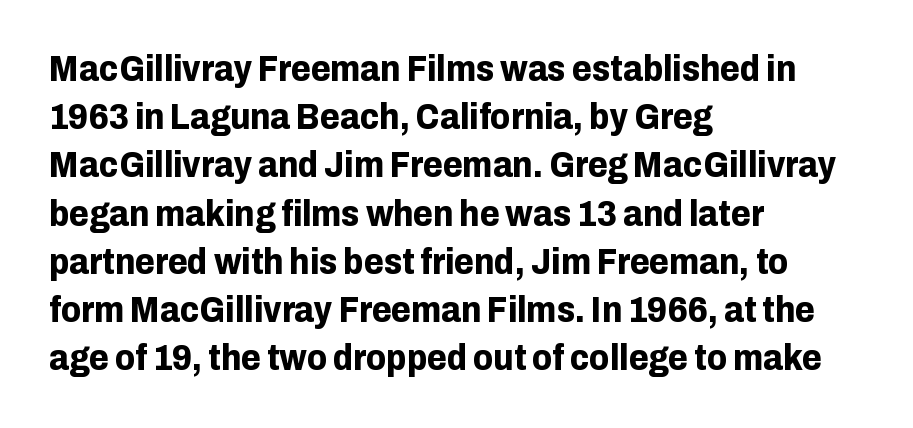
Q: Is the text bold? A: Yes.
Q: Is the text italic (slanted)? A: No, it is upright.
Q: Is the typeface a serif or a sans-serif typeface? A: Sans-serif.
Q: Is the text underlined? A: No.
Q: How is the paragraph aligned? A: Left-aligned.
Q: Is the spacing between letters normal or unusually wide? A: Normal.
Q: Is the spacing between lines tight, normal or loose? A: Normal.
Q: Width (condensed, normal, or wide)? A: Normal.
Q: Stroke contrast? A: Low.
Q: x-height? A: Medium.
Q: Monospaced? A: No.
